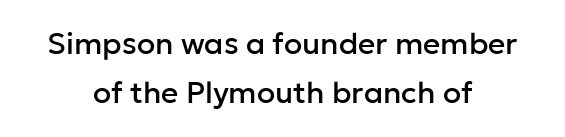
{"serif": "no", "italic": "no", "width": "normal", "stroke_contrast": "low", "x_height": "medium", "monospaced": "no", "underline": "no", "align": "center", "line_spacing": "normal", "line_spacing_ratio": 1.65, "letter_spacing": "normal", "letter_spacing_em": 0.0, "glyph_px": 30}
